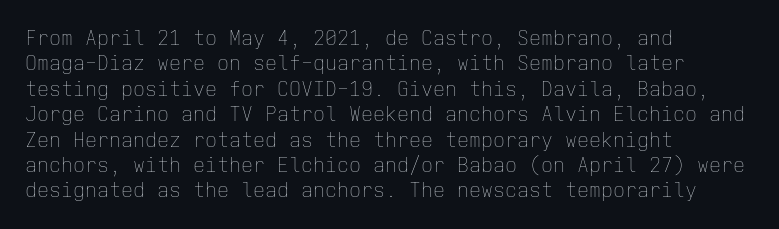
The rows are spaced the way most documents space them. Weight: in the light-to-regular range. Each word holds together tightly as a unit, with standard inter-letter gaps. Nobody drew a line under any word here.
